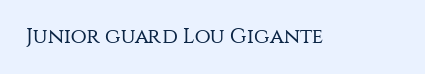
The image shows 21 px text type, upright; set normal letter spacing, not underlined.
